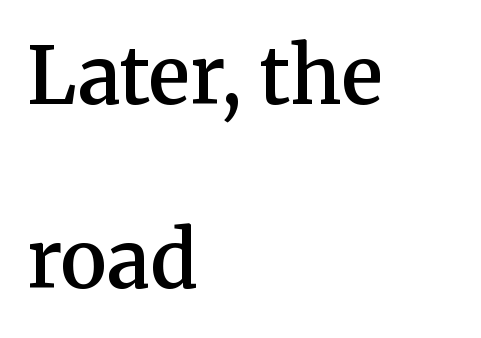
The image shows 78 px semibold serif type, upright; set left-aligned, loose line spacing (2.36x), normal letter spacing, not underlined; medium stroke contrast and a medium x-height.
